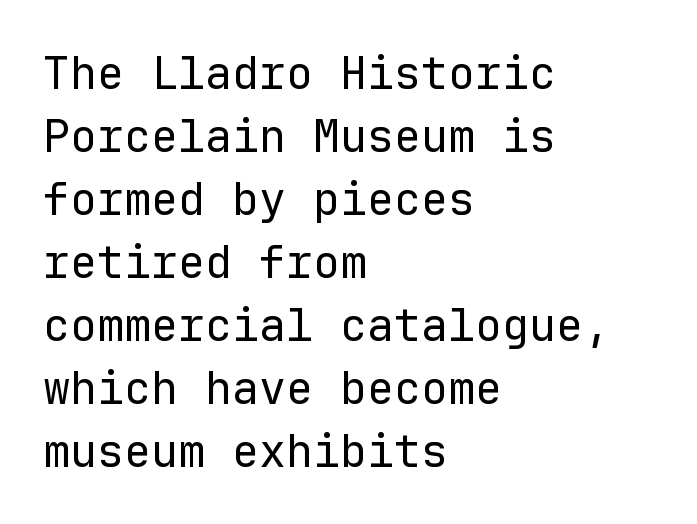
{"serif": "no", "italic": "no", "bold": "no", "weight": "regular", "width": "normal", "stroke_contrast": "low", "x_height": "medium", "monospaced": "yes", "underline": "no", "align": "left", "line_spacing": "normal", "line_spacing_ratio": 1.4, "letter_spacing": "normal", "letter_spacing_em": 0.0, "glyph_px": 45}
